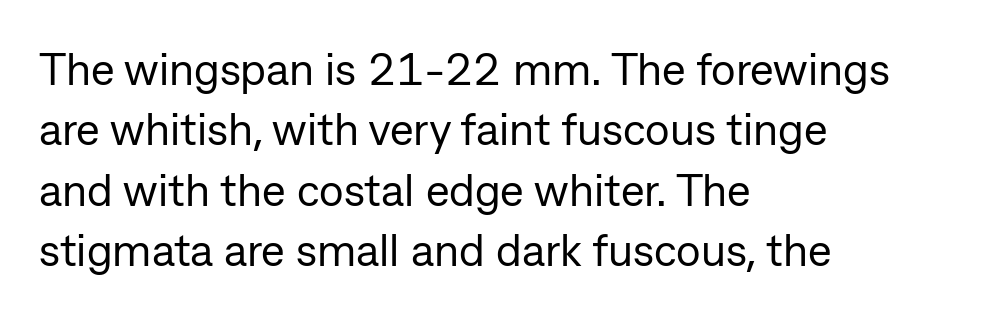
Q: Is the text bold? A: No.
Q: Is the text italic (slanted)? A: No, it is upright.
Q: Is the typeface a serif or a sans-serif typeface? A: Sans-serif.
Q: Is the text underlined? A: No.
Q: How is the paragraph aligned? A: Left-aligned.
Q: Is the spacing between letters normal or unusually wide? A: Normal.
Q: Is the spacing between lines tight, normal or loose? A: Normal.
Q: Width (condensed, normal, or wide)? A: Normal.
Q: Stroke contrast? A: Low.
Q: x-height? A: Medium.
Q: Monospaced? A: No.
